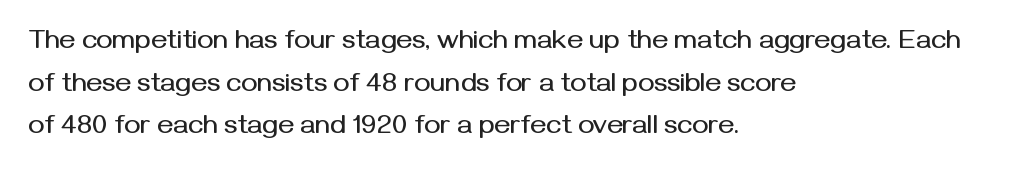
Q: Is the text italic (slanted)? A: No, it is upright.
Q: Is the text underlined? A: No.
Q: How is the paragraph aligned? A: Left-aligned.
Q: Is the spacing between letters normal or unusually wide? A: Normal.
Q: Is the spacing between lines tight, normal or loose? A: Normal.
